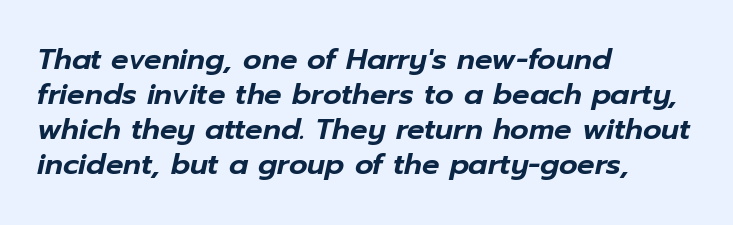
{"italic": "yes", "lean": "right", "slant_degrees": 12, "width": "normal", "stroke_contrast": "low", "x_height": "medium", "monospaced": "no", "underline": "no", "align": "left", "line_spacing_ratio": 1.21, "letter_spacing": "normal", "letter_spacing_em": 0.0, "glyph_px": 29}
